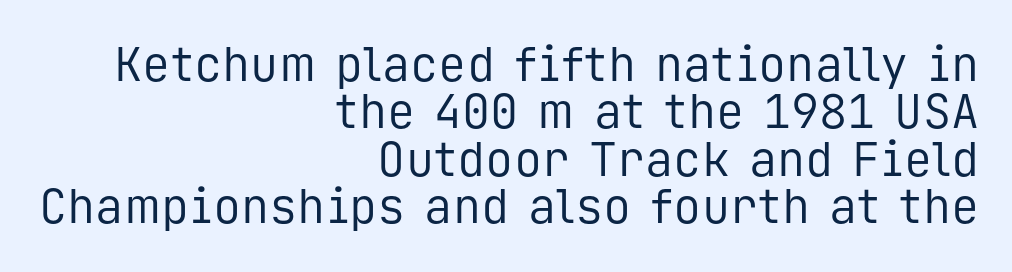
The image shows 47 px regular-weight sans-serif type, upright, monospaced; set right-aligned, tight line spacing (1.01x), normal letter spacing, not underlined; low stroke contrast and a medium x-height.
